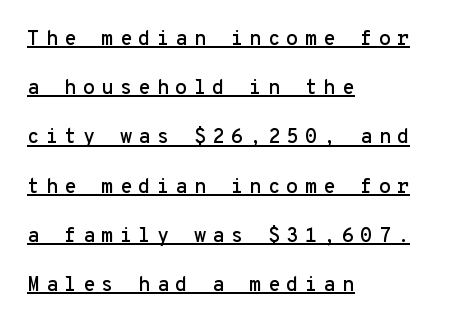
The image shows 20 px text type, upright; set left-aligned, loose line spacing (2.46x), unusually wide letter spacing (+0.31 em), underlined.
